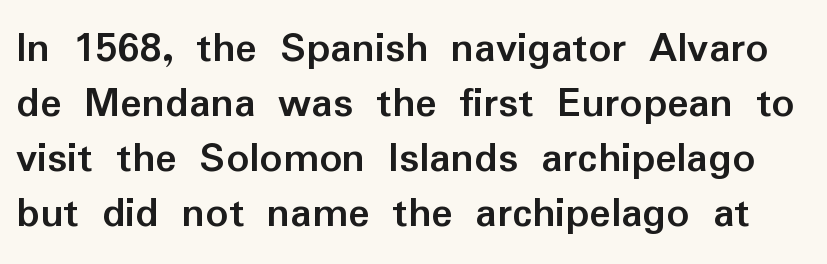
Honestly, the letter spacing is just normal — you wouldn't notice it. Heft: maximum for text — a bold. Typographically, this falls in the sans-serif category. Italic: no, the glyphs are upright roman. The passage shown is typed in a proportional face where columns would drift. Only glyphs here, with clear space below each row.
